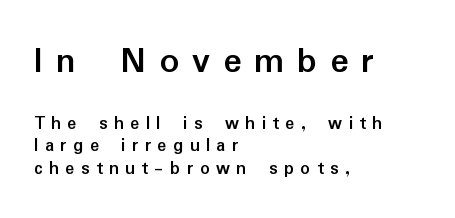
The glyphs in this specimen are sans serif. The rendering uses natural spacing where letterforms have individual widths. Is the letter spacing exaggerated? Yes — the characters are pushed far apart. This layout puts the oversized block above and the modest block below. The sample has been set heavy, in full bold.
